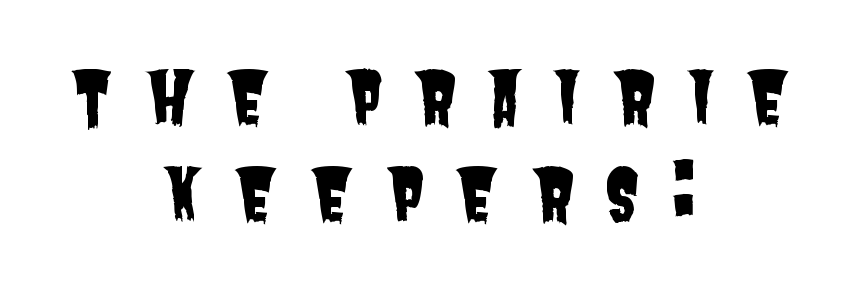
Q: Is the typeface a serif or a sans-serif typeface? A: Sans-serif.
Q: Is the text underlined? A: No.
Q: How is the paragraph aligned? A: Centered.
Q: Is the spacing between letters normal or unusually wide? A: Unusually wide.
Q: Is the spacing between lines tight, normal or loose? A: Normal.
Q: Width (condensed, normal, or wide)? A: Condensed.
Q: Stroke contrast? A: Low.
Q: x-height? A: Large.
Q: Monospaced? A: No.
